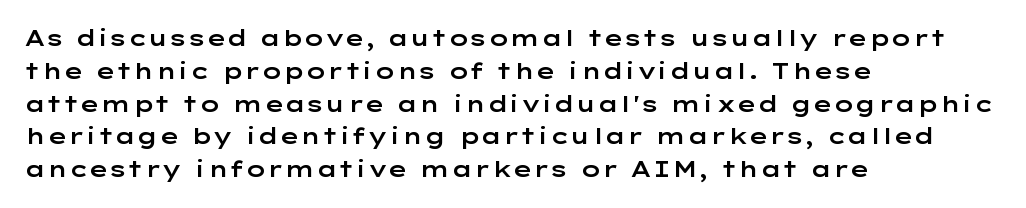
{"italic": "no", "underline": "no", "align": "left", "line_spacing": "normal", "line_spacing_ratio": 1.49, "letter_spacing": "normal", "letter_spacing_em": 0.0, "glyph_px": 22}
